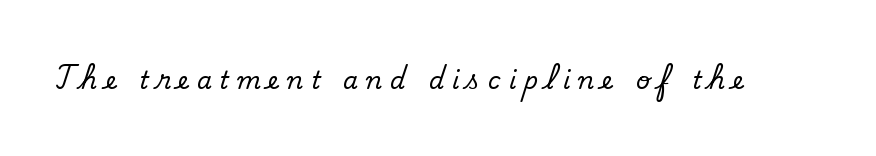
The image shows 24 px text type; set unusually wide letter spacing (+0.33 em), not underlined.
